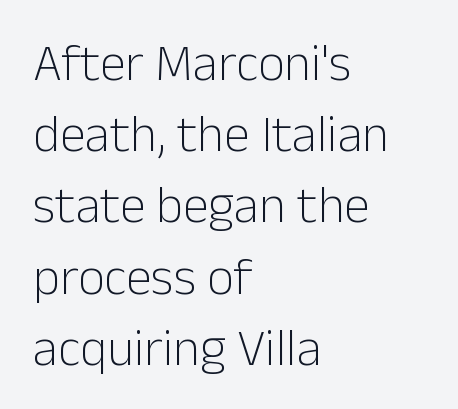
Designer's note — italics off, roman on. Counters stay open thanks to moderate or lighter strokes. The face used here is proportionally spaced, like ordinary book or web type. Characters follow at the spacing the type designer built in. The lines sit at an ordinary, default distance from one another. Alignment: flush left.
